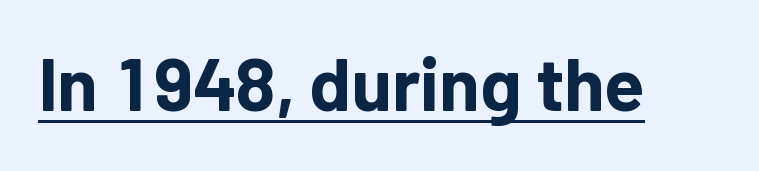
The image shows 74 px bold sans-serif type, upright; set normal letter spacing, underlined; low stroke contrast and a medium x-height.
